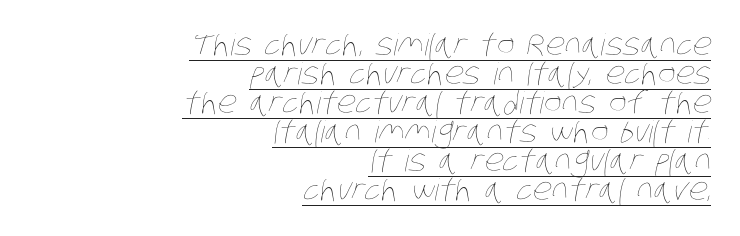
The weight would be labelled regular, book, light, or lighter still. Glance below the letters and you will spot a drawn line. The block of text is dense from top to bottom, with scant space between rows. This sample is right-justified, so line beginnings fall wherever the words allow. These lines are rendered in a variable-pitch font. There is no visible air inserted between adjacent glyphs.
